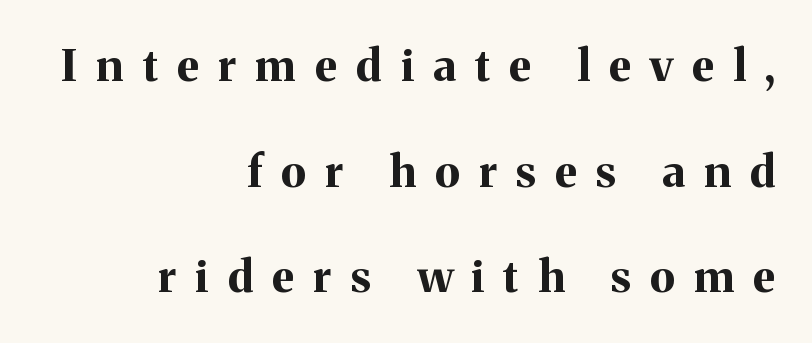
The image shows 44 px bold serif type, upright; set right-aligned, loose line spacing (2.4x), unusually wide letter spacing (+0.44 em), not underlined; medium stroke contrast and a medium x-height.
